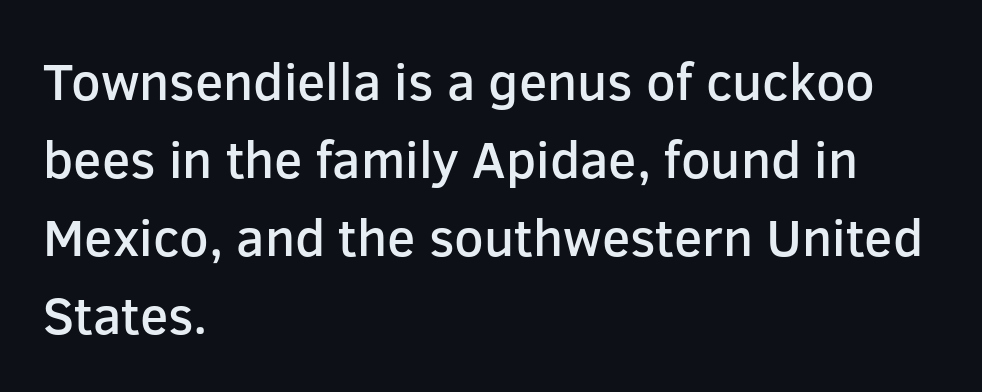
{"serif": "no", "italic": "no", "bold": "semi", "weight": "semibold", "width": "normal", "stroke_contrast": "low", "x_height": "medium", "monospaced": "no", "underline": "no", "align": "left", "line_spacing": "normal", "line_spacing_ratio": 1.5, "letter_spacing": "normal", "letter_spacing_em": 0.0, "glyph_px": 52}
